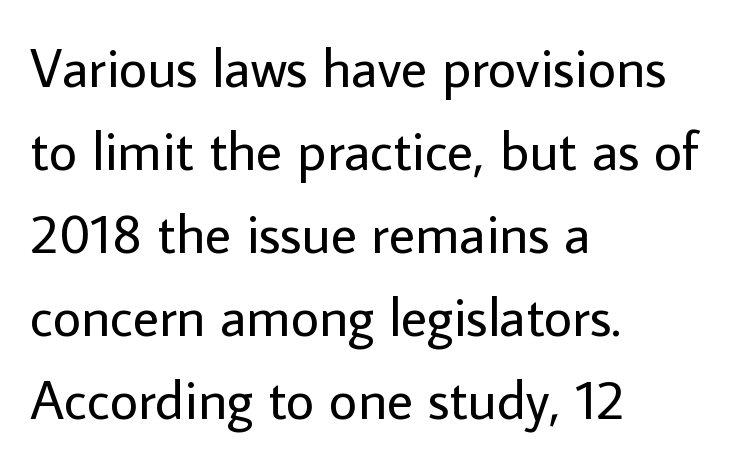
Honestly, the letter spacing is just normal — you wouldn't notice it. What kind of face is this? One without serifs — a sans. Ascenders rise straight up at ninety degrees. Is the block centered? No — it sits flush against the left margin. Words float on clear page, feet unadorned. No letter is thick-stroked: the sample isn't bold.
